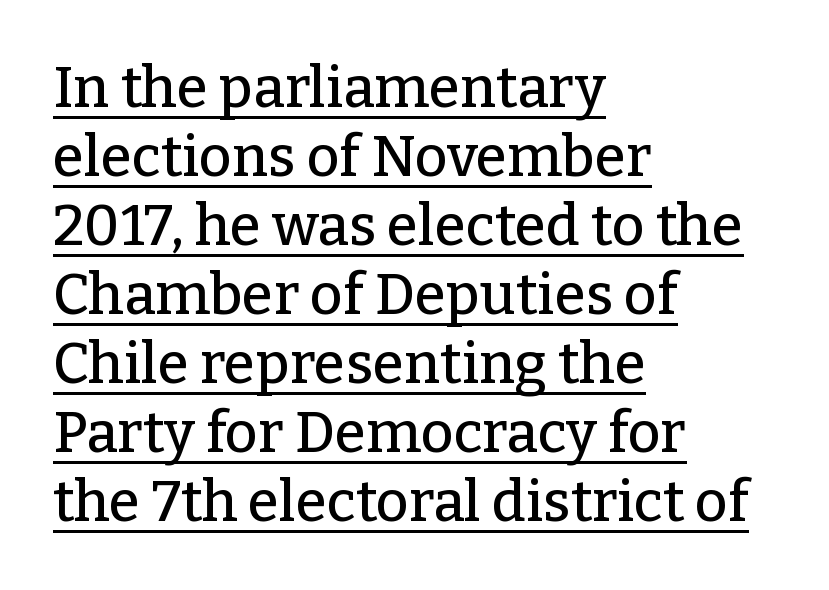
Q: Is the text italic (slanted)? A: No, it is upright.
Q: Is the typeface a serif or a sans-serif typeface? A: Serif.
Q: Is the text underlined? A: Yes.
Q: How is the paragraph aligned? A: Left-aligned.
Q: Is the spacing between letters normal or unusually wide? A: Normal.
Q: Width (condensed, normal, or wide)? A: Normal.
Q: Stroke contrast? A: Low.
Q: x-height? A: Medium.
Q: Monospaced? A: No.
